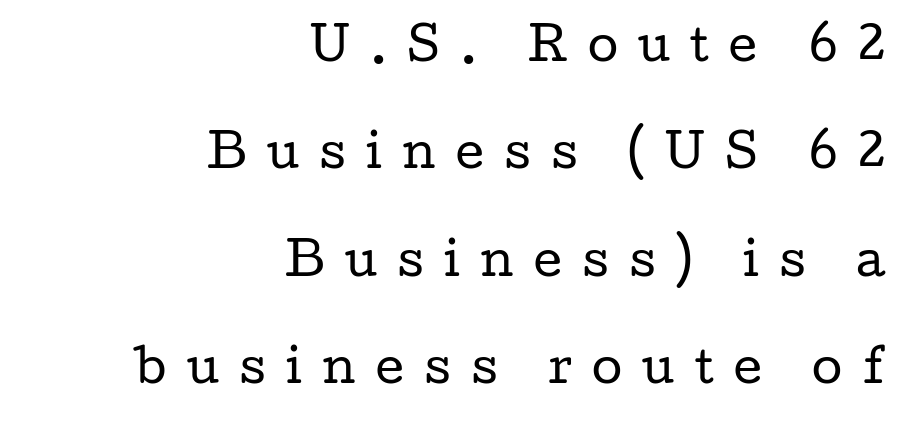
{"serif": "yes", "italic": "no", "bold": "no", "weight": "regular", "width": "wide", "stroke_contrast": "low", "x_height": "medium", "monospaced": "no", "underline": "no", "align": "right", "line_spacing": "loose", "line_spacing_ratio": 2.44, "letter_spacing": "wide", "letter_spacing_em": 0.46, "glyph_px": 44}
